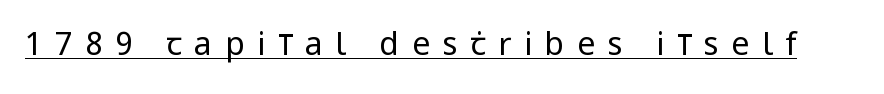
Q: Is the text bold? A: No.
Q: Is the text italic (slanted)? A: No, it is upright.
Q: Is the typeface a serif or a sans-serif typeface? A: Sans-serif.
Q: Is the text underlined? A: Yes.
Q: Is the spacing between letters normal or unusually wide? A: Unusually wide.
Q: Width (condensed, normal, or wide)? A: Condensed.
Q: Stroke contrast? A: Low.
Q: x-height? A: Large.
Q: Monospaced? A: No.
